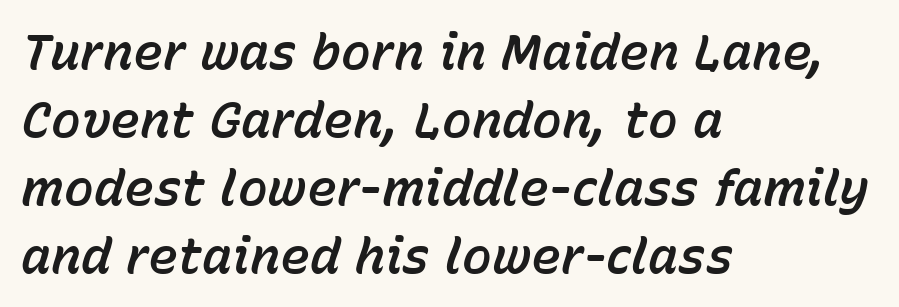
The image shows 50 px text type, italic (leaning right); set left-aligned, normal line spacing (1.36x), normal letter spacing, not underlined; low stroke contrast and a medium x-height.
